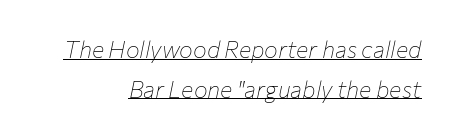
Q: Is the text bold? A: No.
Q: Is the text italic (slanted)? A: Yes, it leans right by about 12 degrees.
Q: Is the text underlined? A: Yes.
Q: How is the paragraph aligned? A: Right-aligned.
Q: Is the spacing between letters normal or unusually wide? A: Normal.
